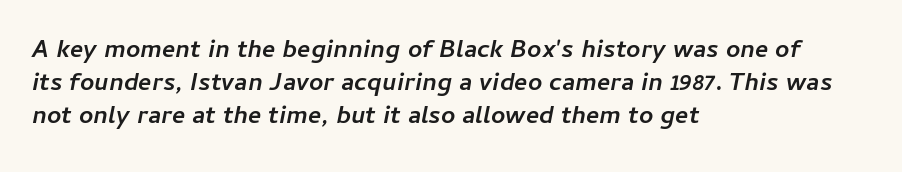
Q: Is the text bold? A: Yes.
Q: Is the text italic (slanted)? A: Yes, it leans right by about 11 degrees.
Q: Is the text underlined? A: No.
Q: How is the paragraph aligned? A: Left-aligned.
Q: Is the spacing between letters normal or unusually wide? A: Normal.
Q: Is the spacing between lines tight, normal or loose? A: Normal.
